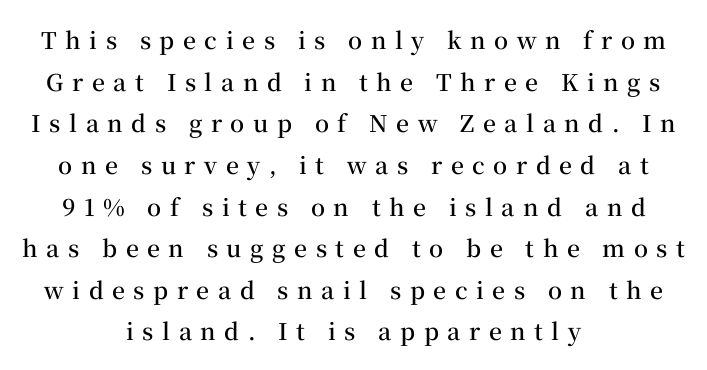
Stems and bowls a touch heavier than normal — semibold. Casual observation: everything's sitting right in the middle. The passage shown is not underscored anywhere. The lettering stays uniformly vertical, giving the passage a roman look. The passage shown has open, widely tracked lettering throughout.
